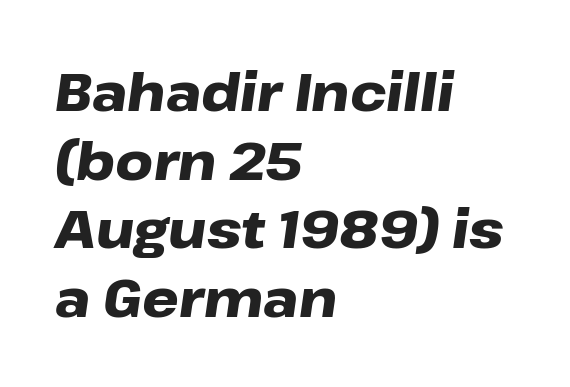
Is the block centered? No — it sits flush against the left margin. Baseline-to-baseline distance is the conventional proportion of letter height. Unmarked baselines from the first word to the last. The tracking reads as untouched default to a designer's eye. This is heavy type, rendered in bold.
